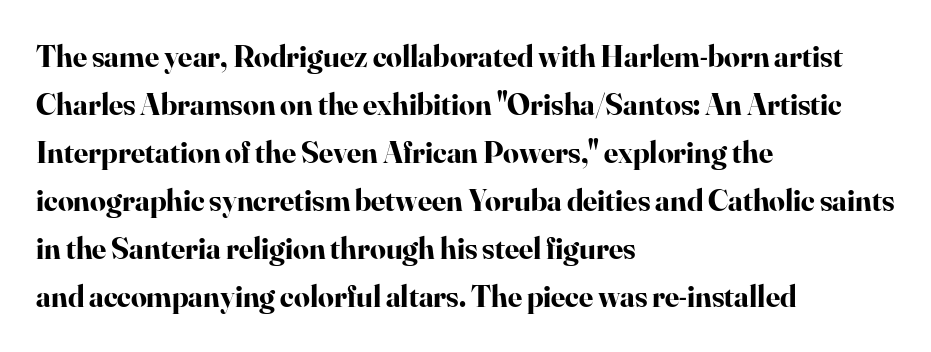
The image shows 31 px bold serif type, upright; set left-aligned, normal line spacing (1.55x), normal letter spacing, not underlined; high stroke contrast and a small x-height.
